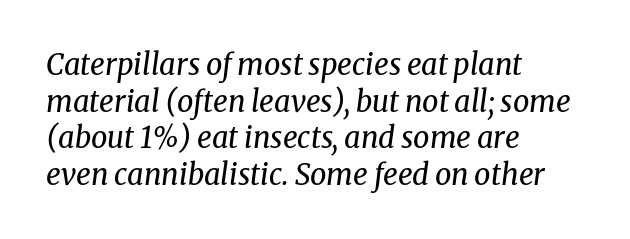
The image shows 29 px regular-weight serif type, italic (leaning right); set left-aligned, normal line spacing (1.26x), normal letter spacing, not underlined; medium stroke contrast and a medium x-height.
